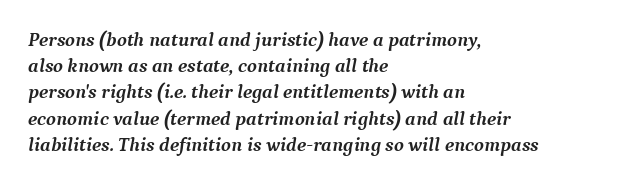
Q: Is the text bold? A: Yes.
Q: Is the text italic (slanted)? A: Yes, it leans right by about 9 degrees.
Q: Is the text underlined? A: No.
Q: How is the paragraph aligned? A: Left-aligned.
Q: Is the spacing between letters normal or unusually wide? A: Normal.
Q: Is the spacing between lines tight, normal or loose? A: Normal.
